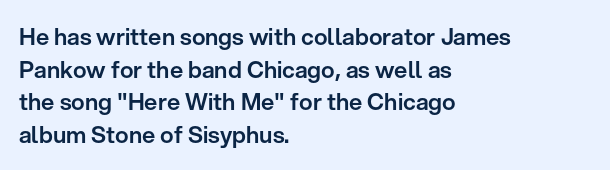
{"italic": "no", "underline": "no", "align": "left", "line_spacing": "normal", "line_spacing_ratio": 1.42, "letter_spacing": "normal", "letter_spacing_em": 0.0, "glyph_px": 23}
